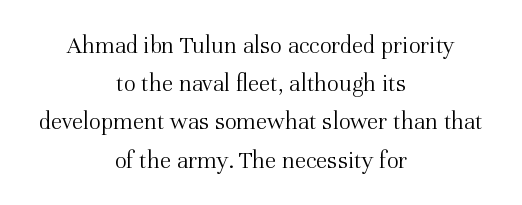
Q: Is the text bold? A: No.
Q: Is the text italic (slanted)? A: No, it is upright.
Q: Is the text underlined? A: No.
Q: How is the paragraph aligned? A: Centered.
Q: Is the spacing between letters normal or unusually wide? A: Normal.
Q: Is the spacing between lines tight, normal or loose? A: Normal.
